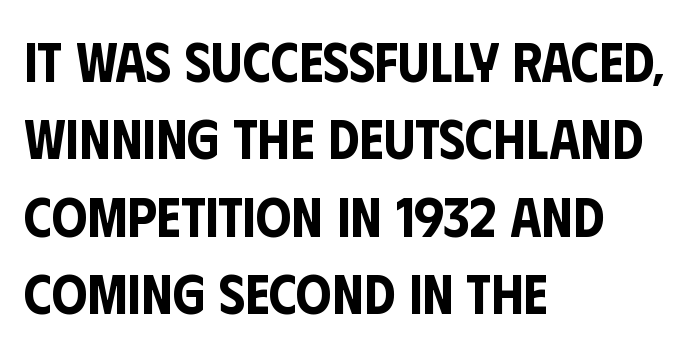
Varying glyph widths throughout — classic text-font behaviour. Descenders are the only things crossing below the line. Is this a sans? Yes — the strokes have no serifs. The letters sit at their default tracking, neither squeezed nor spread. In CSS terms this would be text-align: left.
